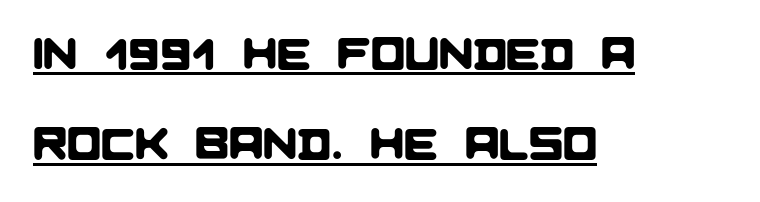
Q: Is the typeface a serif or a sans-serif typeface? A: Sans-serif.
Q: Is the text underlined? A: Yes.
Q: How is the paragraph aligned? A: Left-aligned.
Q: Is the spacing between letters normal or unusually wide? A: Normal.
Q: Is the spacing between lines tight, normal or loose? A: Loose.
Q: Width (condensed, normal, or wide)? A: Normal.
Q: Stroke contrast? A: Low.
Q: x-height? A: Large.
Q: Monospaced? A: No.
